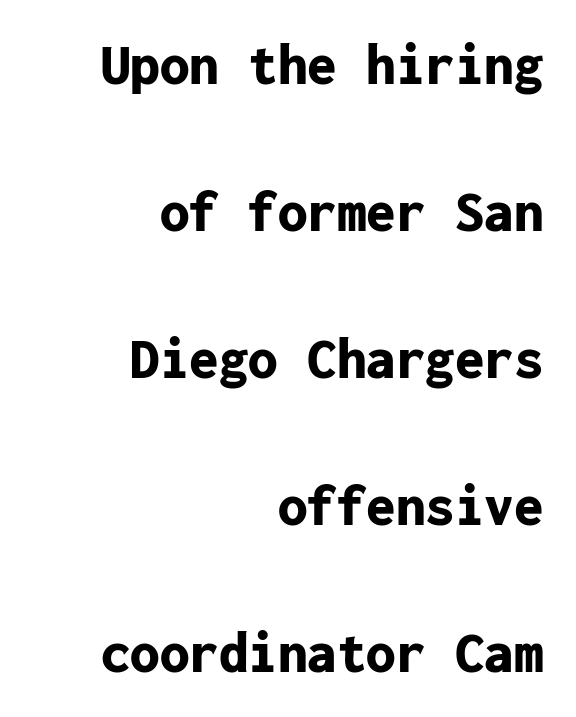
The image shows 59 px bold sans-serif type, upright, monospaced; set right-aligned, loose line spacing (2.49x), normal letter spacing, not underlined; low stroke contrast and a medium x-height.
